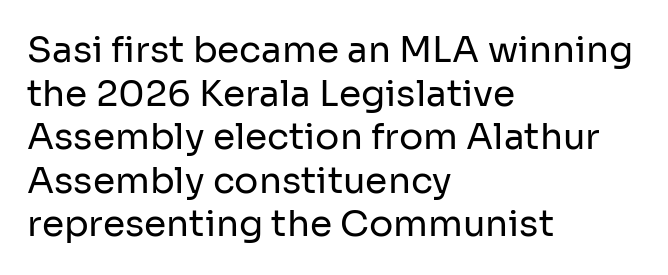
{"serif": "no", "italic": "no", "bold": "no", "weight": "regular", "width": "normal", "stroke_contrast": "low", "x_height": "medium", "monospaced": "no", "underline": "no", "align": "left", "line_spacing_ratio": 1.21, "letter_spacing": "normal", "letter_spacing_em": 0.0, "glyph_px": 36}
